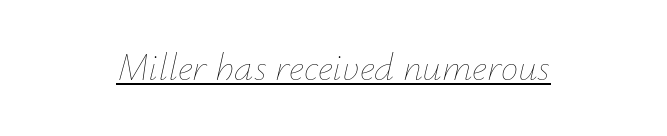
The passage shown is typed in a proportional face where columns would drift. This is underlined copy, the kind a proofreader might mark for attention. Stem width sits at or under what a default text font uses. The horizontal fit of the characters is conventional and even. Style check: oblique.
